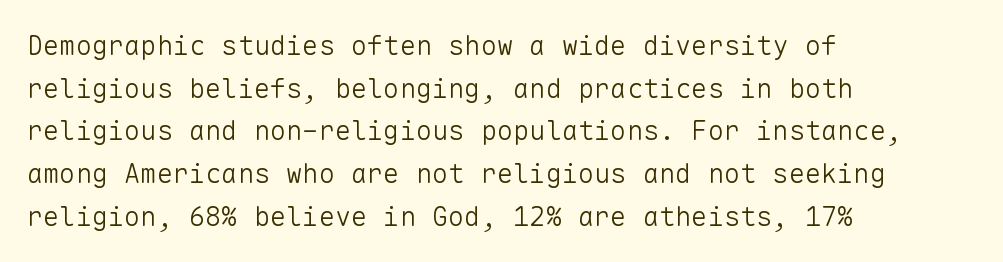
The image shows 27 px text type, upright; set left-aligned, normal line spacing (1.58x), normal letter spacing, not underlined.
